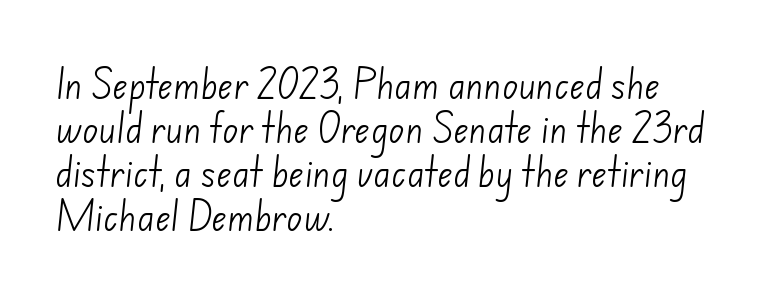
The image shows 33 px light sans-serif type; set left-aligned, normal line spacing (1.33x), normal letter spacing, not underlined; low stroke contrast and a small x-height.
